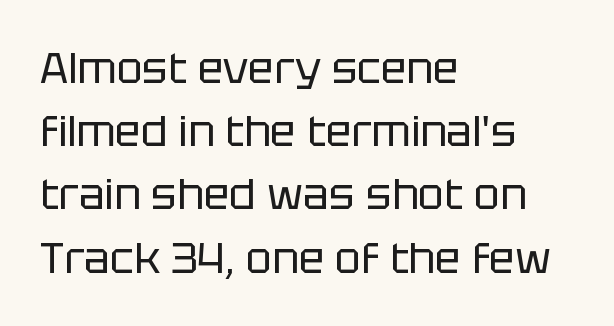
The image shows 43 px regular-weight sans-serif type, upright; set left-aligned, normal line spacing (1.47x), normal letter spacing, not underlined; low stroke contrast and a large x-height.
